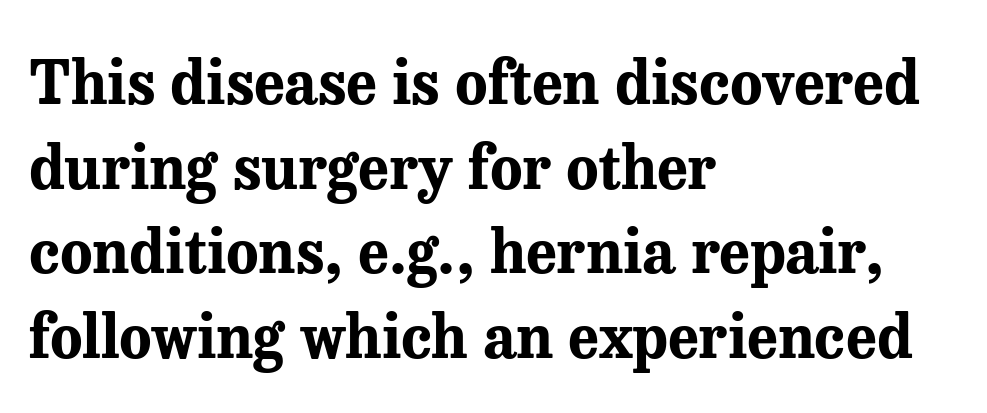
{"serif": "yes", "italic": "no", "bold": "yes", "weight": "bold", "width": "normal", "stroke_contrast": "medium", "x_height": "medium", "monospaced": "no", "underline": "no", "align": "left", "line_spacing": "normal", "line_spacing_ratio": 1.41, "letter_spacing": "normal", "letter_spacing_em": 0.0, "glyph_px": 60}
